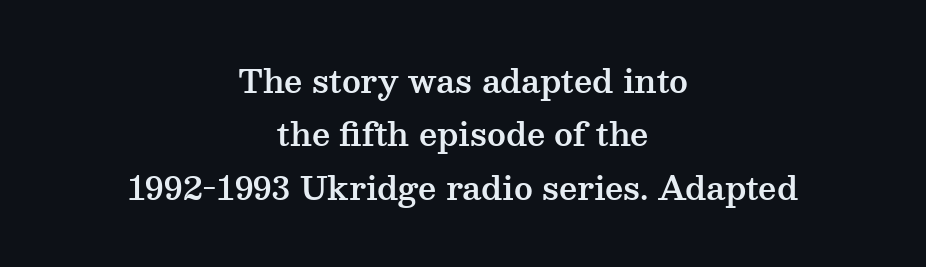
The image shows 32 px wide serif type, upright; set centered, normal line spacing (1.67x), normal letter spacing, not underlined; medium stroke contrast and a medium x-height.
